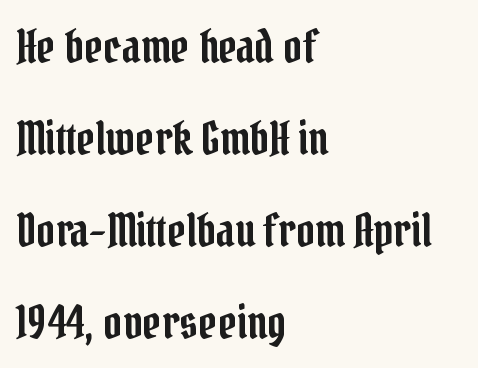
{"serif": "yes", "italic": "no", "width": "condensed", "stroke_contrast": "low", "x_height": "medium", "monospaced": "no", "underline": "no", "align": "left", "line_spacing": "loose", "line_spacing_ratio": 2.0, "letter_spacing": "normal", "letter_spacing_em": 0.0, "glyph_px": 46}
